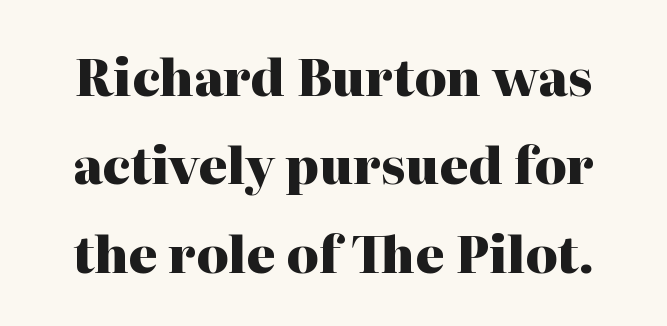
{"serif": "yes", "italic": "no", "bold": "yes", "weight": "heavy", "width": "normal", "stroke_contrast": "high", "x_height": "medium", "monospaced": "no", "underline": "no", "line_spacing_ratio": 1.77, "letter_spacing": "normal", "letter_spacing_em": 0.0, "glyph_px": 50}
